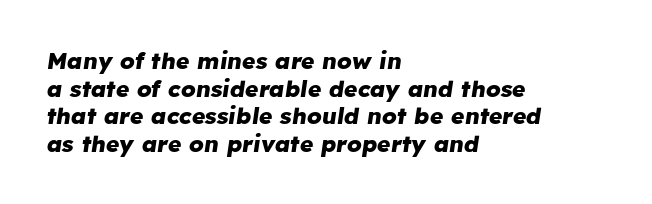
Compared with typical body copy, the letter spacing here is the same. The lines are quadded left. Strong, thick strokes mark this as bold type. The space directly below the letters is spotless.
